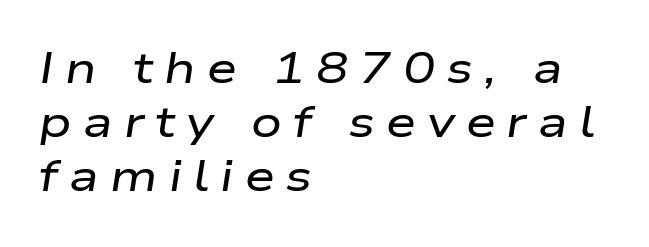
A normal amount of white space separates one row of letters from the next. Designer's note — italics engaged. Reading down the block, your eye returns to a fixed left position each line. The specimen omits any rule beneath the text block's lines. A typesetter would call this heavily tracked-out type. Looks like regular typesetting: each glyph gets only the width it needs.
